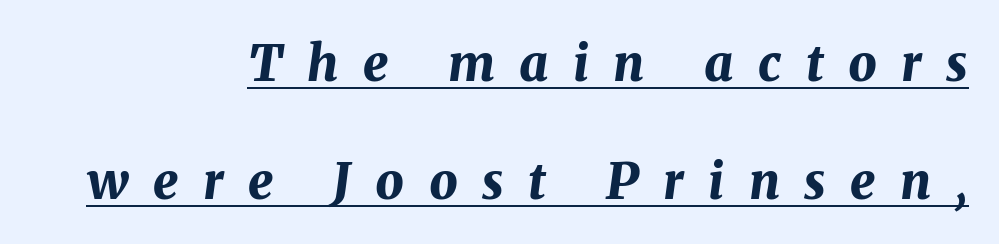
Q: Is the text bold? A: Yes.
Q: Is the text italic (slanted)? A: Yes, it leans right by about 8 degrees.
Q: Is the text underlined? A: Yes.
Q: How is the paragraph aligned? A: Right-aligned.
Q: Is the spacing between letters normal or unusually wide? A: Unusually wide.
Q: Is the spacing between lines tight, normal or loose? A: Loose.
Q: Width (condensed, normal, or wide)? A: Normal.
Q: Stroke contrast? A: Medium.
Q: x-height? A: Medium.
Q: Monospaced? A: No.
